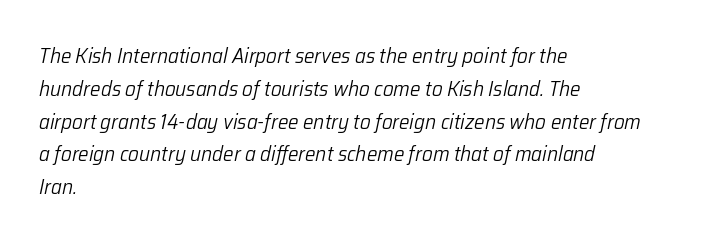
Q: Is the text bold? A: No.
Q: Is the text italic (slanted)? A: Yes, it leans right by about 12 degrees.
Q: Is the text underlined? A: No.
Q: How is the paragraph aligned? A: Left-aligned.
Q: Is the spacing between letters normal or unusually wide? A: Normal.
Q: Is the spacing between lines tight, normal or loose? A: Normal.
